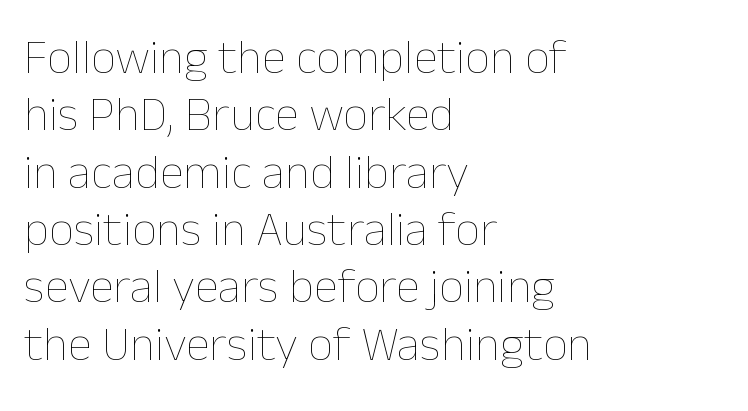
The image shows 49 px thin type, upright; set left-aligned, line spacing 1.17x, normal letter spacing, not underlined; low stroke contrast and a medium x-height.
